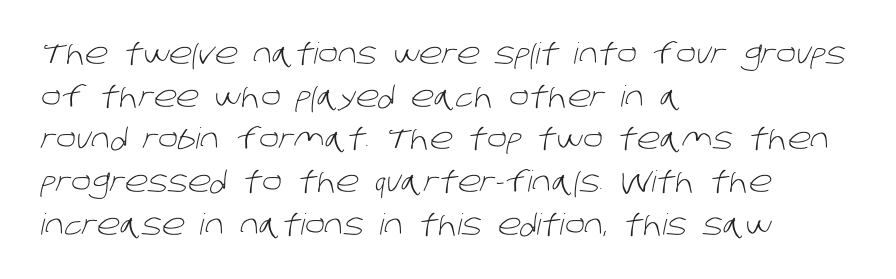
Observe the absence of serifs on each vertical stroke in this sample. One glance says typical: line gaps are just what's usual. Underlining? Definitely not there. A typesetter would call this proportional, since set widths differ per character.
